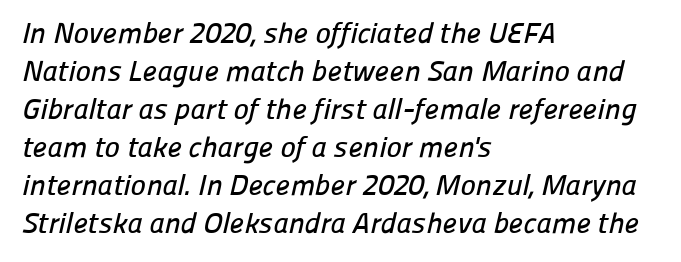
The image shows 29 px sans-serif type; set left-aligned, normal line spacing (1.31x), normal letter spacing, not underlined; low stroke contrast and a medium x-height.
